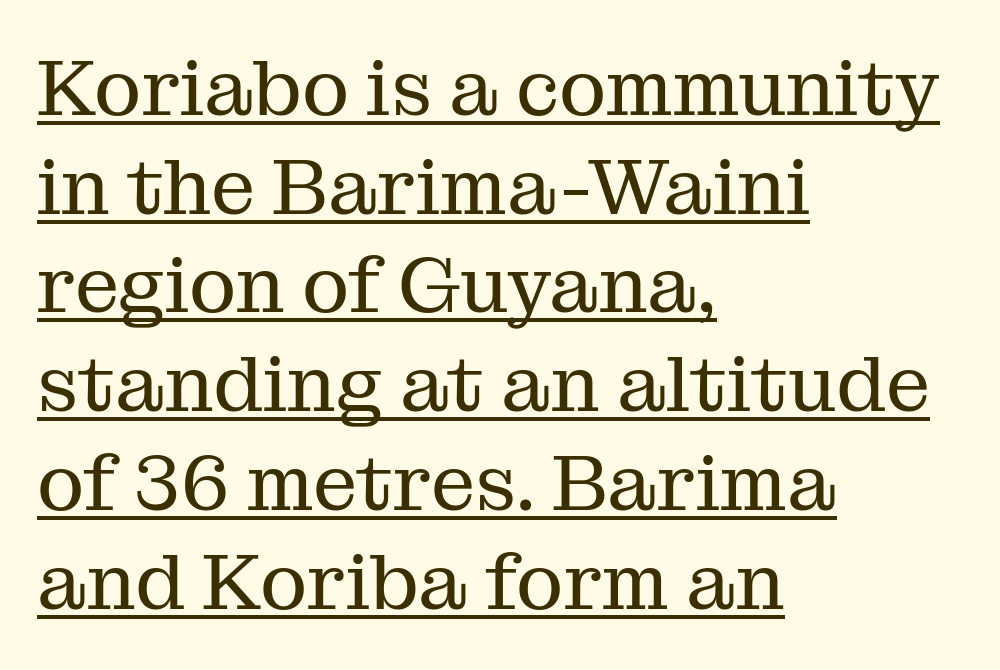
Q: Is the text bold? A: No.
Q: Is the text italic (slanted)? A: No, it is upright.
Q: Is the typeface a serif or a sans-serif typeface? A: Serif.
Q: Is the text underlined? A: Yes.
Q: How is the paragraph aligned? A: Left-aligned.
Q: Is the spacing between letters normal or unusually wide? A: Normal.
Q: Is the spacing between lines tight, normal or loose? A: Normal.
Q: Width (condensed, normal, or wide)? A: Normal.
Q: Stroke contrast? A: Medium.
Q: x-height? A: Medium.
Q: Monospaced? A: No.
